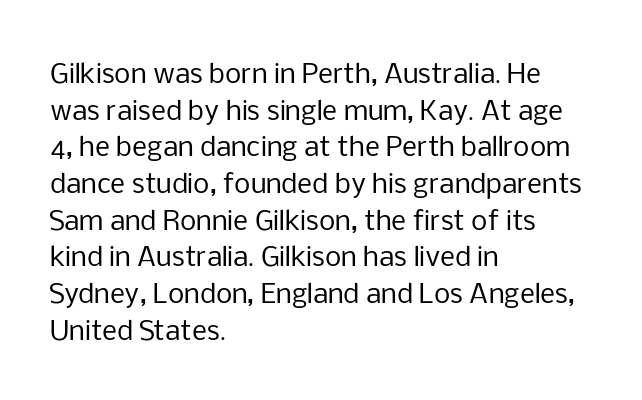
{"italic": "no", "bold": "no", "underline": "no", "align": "left", "line_spacing": "normal", "line_spacing_ratio": 1.41, "letter_spacing": "normal", "letter_spacing_em": 0.0, "glyph_px": 26}
